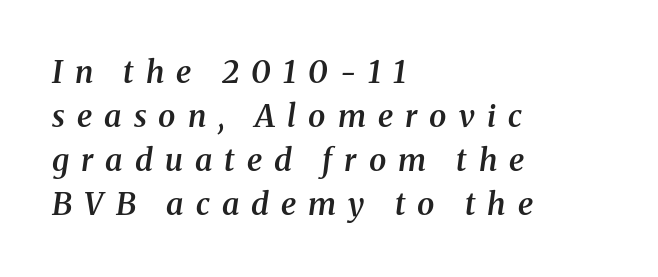
Q: Is the text bold? A: Semi-bold.
Q: Is the text italic (slanted)? A: Yes, it leans right by about 8 degrees.
Q: Is the typeface a serif or a sans-serif typeface? A: Serif.
Q: Is the text underlined? A: No.
Q: How is the paragraph aligned? A: Left-aligned.
Q: Is the spacing between letters normal or unusually wide? A: Unusually wide.
Q: Is the spacing between lines tight, normal or loose? A: Normal.
Q: Width (condensed, normal, or wide)? A: Normal.
Q: Stroke contrast? A: Medium.
Q: x-height? A: Medium.
Q: Monospaced? A: No.
